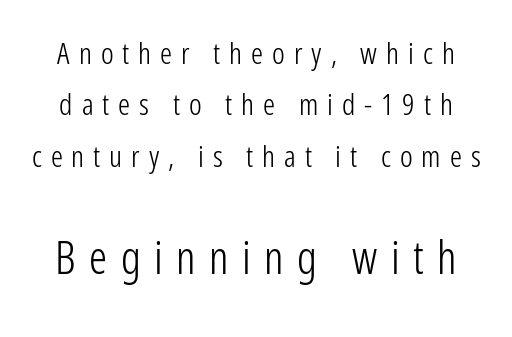
Q: Is the text bold? A: No.
Q: Is the text italic (slanted)? A: No, it is upright.
Q: Is the typeface a serif or a sans-serif typeface? A: Sans-serif.
Q: Is the text underlined? A: No.
Q: Is the spacing between letters normal or unusually wide? A: Unusually wide.
Q: Which block of text is set in a larger size, the first (top) or the second (bottom)? A: The second (bottom) one.
Q: Width (condensed, normal, or wide)? A: Condensed.
Q: Stroke contrast? A: Low.
Q: x-height? A: Medium.
Q: Monospaced? A: No.
